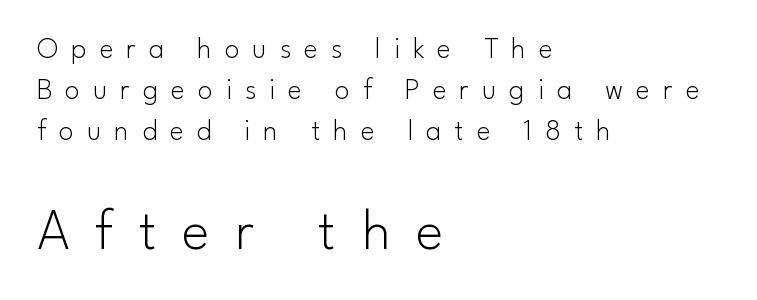
Q: Is the text bold? A: No.
Q: Is the text italic (slanted)? A: No, it is upright.
Q: Is the typeface a serif or a sans-serif typeface? A: Sans-serif.
Q: Is the text underlined? A: No.
Q: How is the paragraph aligned? A: Left-aligned.
Q: Is the spacing between letters normal or unusually wide? A: Unusually wide.
Q: Is the spacing between lines tight, normal or loose? A: Normal.
Q: Which block of text is set in a larger size, the first (top) or the second (bottom)? A: The second (bottom) one.
Q: Width (condensed, normal, or wide)? A: Normal.
Q: Stroke contrast? A: Low.
Q: x-height? A: Small.
Q: Monospaced? A: No.
